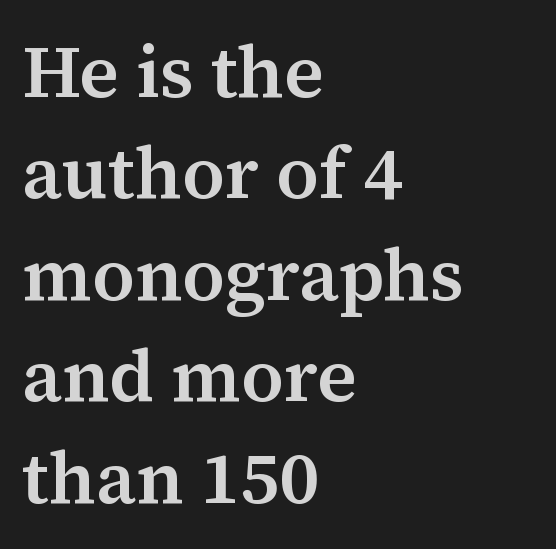
Q: Is the text bold? A: Semi-bold.
Q: Is the text italic (slanted)? A: No, it is upright.
Q: Is the typeface a serif or a sans-serif typeface? A: Serif.
Q: Is the text underlined? A: No.
Q: How is the paragraph aligned? A: Left-aligned.
Q: Is the spacing between letters normal or unusually wide? A: Normal.
Q: Is the spacing between lines tight, normal or loose? A: Normal.
Q: Width (condensed, normal, or wide)? A: Normal.
Q: Stroke contrast? A: Medium.
Q: x-height? A: Medium.
Q: Monospaced? A: No.
